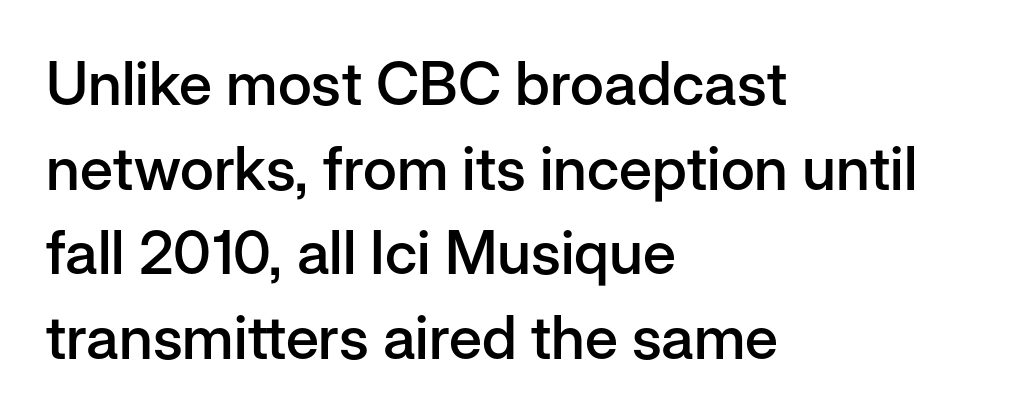
The image shows 60 px semibold sans-serif type, upright; set left-aligned, normal line spacing (1.41x), normal letter spacing, not underlined; low stroke contrast and a medium x-height.
